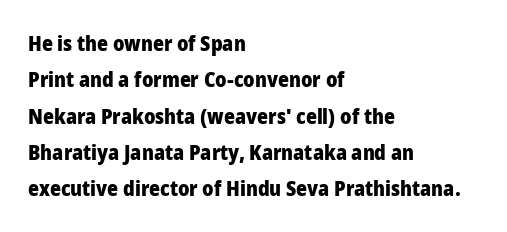
Q: Is the text bold? A: Yes.
Q: Is the text italic (slanted)? A: No, it is upright.
Q: Is the text underlined? A: No.
Q: How is the paragraph aligned? A: Left-aligned.
Q: Is the spacing between letters normal or unusually wide? A: Normal.
